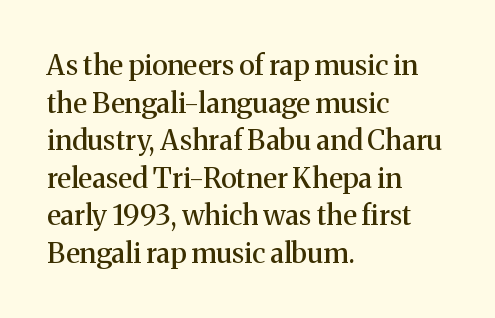
The image shows 28 px serif type, upright; set left-aligned, normal line spacing (1.34x), normal letter spacing, not underlined; medium stroke contrast and a medium x-height.
